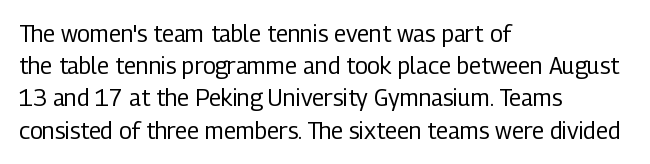
{"italic": "no", "bold": "no", "underline": "no", "align": "left", "line_spacing": "normal", "line_spacing_ratio": 1.4, "letter_spacing": "normal", "letter_spacing_em": 0.0, "glyph_px": 23}
